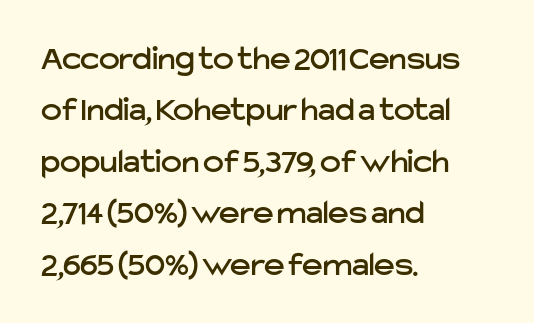
{"serif": "no", "italic": "no", "width": "normal", "stroke_contrast": "low", "x_height": "medium", "monospaced": "no", "underline": "no", "align": "left", "line_spacing": "normal", "line_spacing_ratio": 1.47, "letter_spacing": "normal", "letter_spacing_em": 0.0, "glyph_px": 35}
